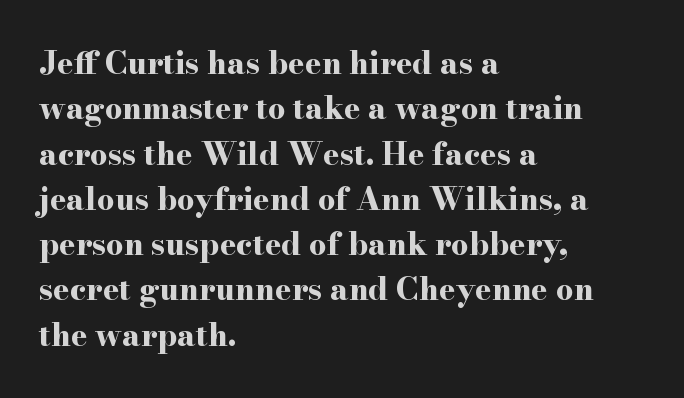
Q: Is the text bold? A: Yes.
Q: Is the text italic (slanted)? A: No, it is upright.
Q: Is the typeface a serif or a sans-serif typeface? A: Serif.
Q: Is the text underlined? A: No.
Q: How is the paragraph aligned? A: Left-aligned.
Q: Is the spacing between letters normal or unusually wide? A: Normal.
Q: Is the spacing between lines tight, normal or loose? A: Normal.
Q: Width (condensed, normal, or wide)? A: Wide.
Q: Stroke contrast? A: High.
Q: x-height? A: Small.
Q: Monospaced? A: No.
